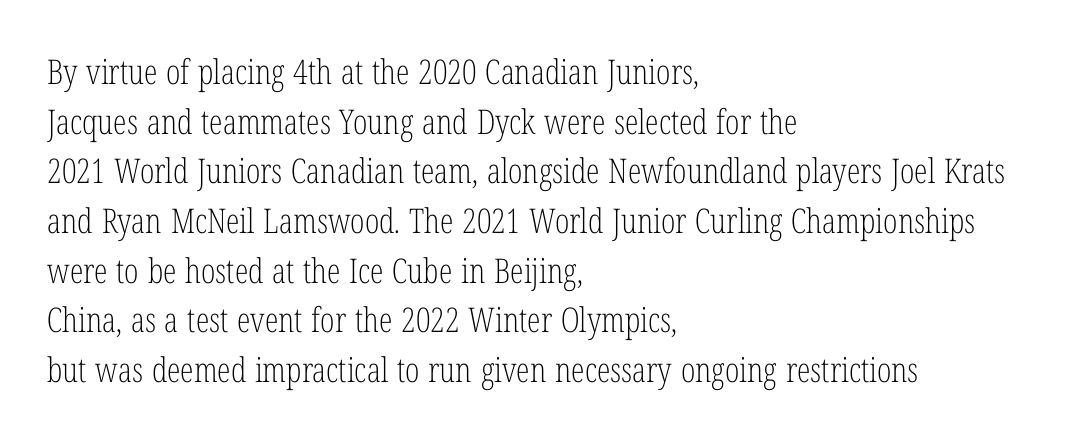
Quick note: not italic, upright. The space directly below the letters is spotless. Casual observation: everything's shoved over to the left. This rendering employs a face with finishing strokes, i.e., a serif. This reads as an unemphasized weight, regular at the heaviest.
